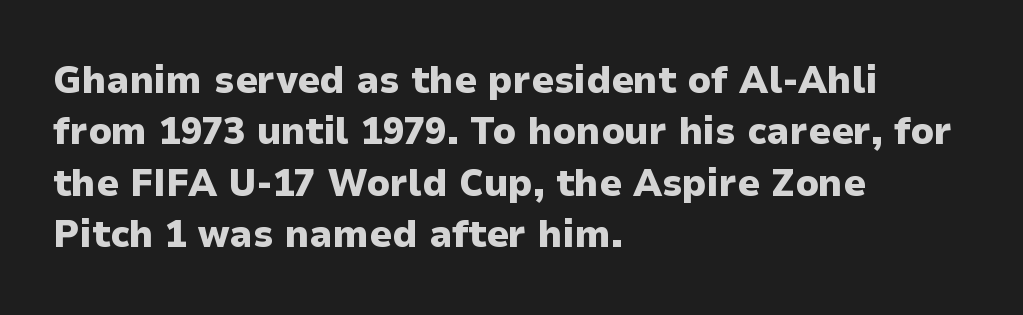
Alignment: flush left. These lines carry a lot of weight — the face is fully bold. In terms of letterform style, serifs are entirely absent. Has an underline been added? It has not.
